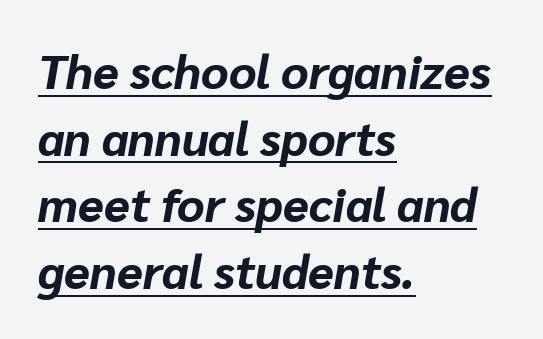
The image shows 47 px bold type, italic (leaning right); set left-aligned, normal line spacing (1.42x), normal letter spacing, underlined; low stroke contrast and a medium x-height.
